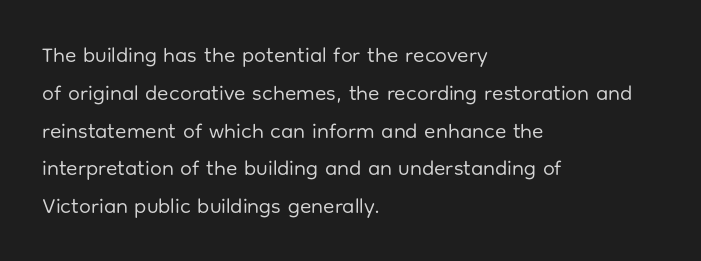
The image shows 21 px text type, upright; set left-aligned, line spacing 1.8x, normal letter spacing, not underlined.
